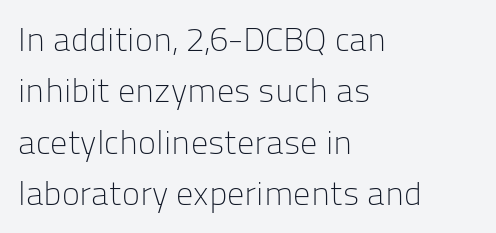
The image shows 34 px light sans-serif type, upright; set left-aligned, normal line spacing (1.51x), normal letter spacing, not underlined; low stroke contrast and a medium x-height.
